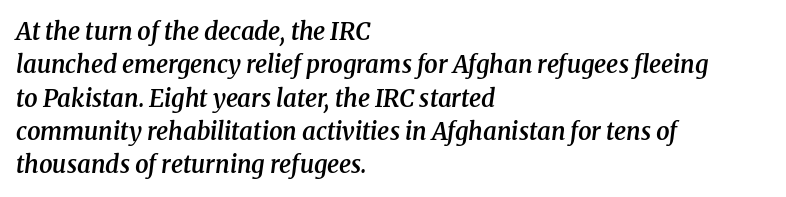
Reading down the block, your eye returns to a fixed left position each line. The designer left line spacing at the default. The baseline area is clear. How are the letters spaced? Ordinarily, with no added tracking. Designer's note — italics engaged. These lines carry some extra weight — a demibold, not a full bold.
